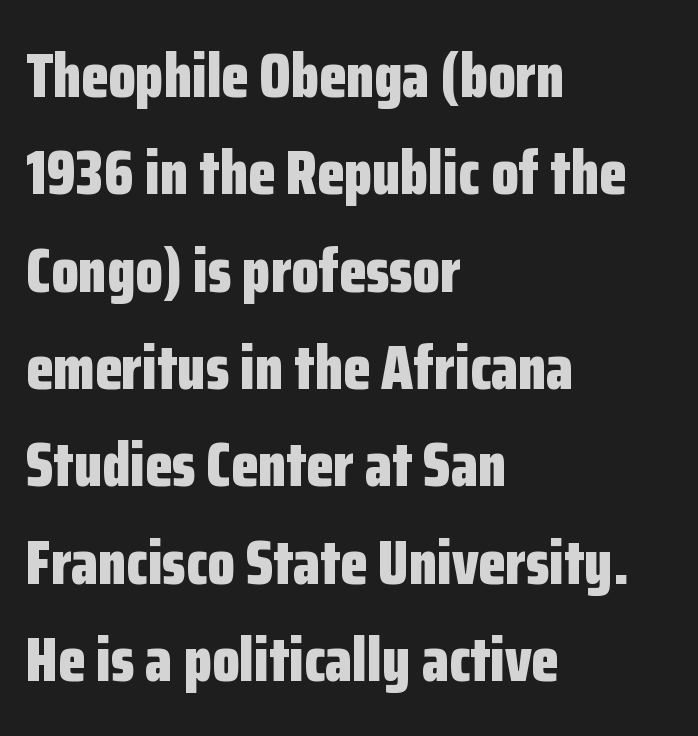
Q: Is the text bold? A: Yes.
Q: Is the text italic (slanted)? A: No, it is upright.
Q: Is the typeface a serif or a sans-serif typeface? A: Sans-serif.
Q: Is the text underlined? A: No.
Q: How is the paragraph aligned? A: Left-aligned.
Q: Is the spacing between letters normal or unusually wide? A: Normal.
Q: Is the spacing between lines tight, normal or loose? A: Normal.
Q: Width (condensed, normal, or wide)? A: Condensed.
Q: Stroke contrast? A: Low.
Q: x-height? A: Medium.
Q: Monospaced? A: No.
